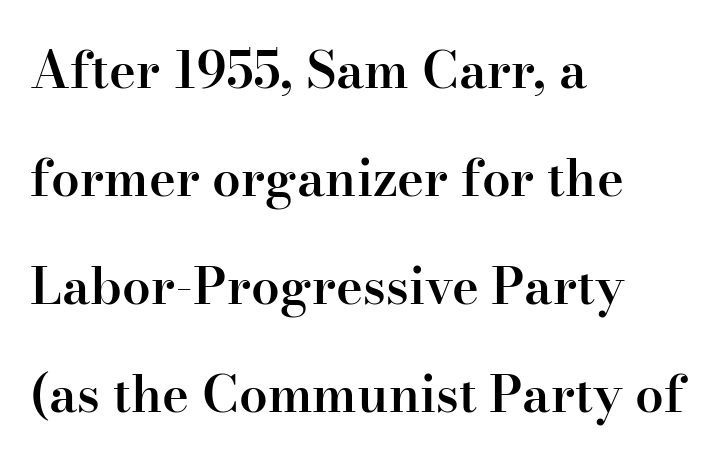
{"serif": "yes", "italic": "no", "bold": "semi", "weight": "semibold", "width": "normal", "stroke_contrast": "high", "x_height": "small", "monospaced": "no", "underline": "no", "align": "left", "line_spacing": "loose", "line_spacing_ratio": 2.12, "letter_spacing": "normal", "letter_spacing_em": 0.0, "glyph_px": 51}
